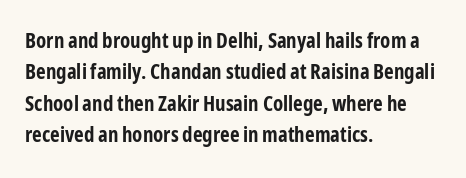
The image shows 21 px bold type, upright; set left-aligned, normal line spacing (1.5x), normal letter spacing, not underlined.
